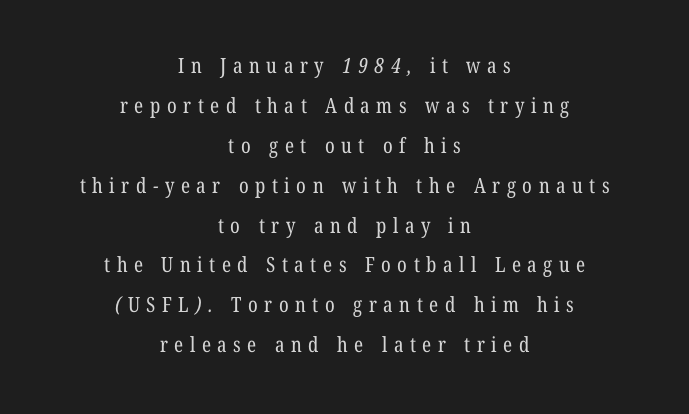
Q: Is the text bold? A: No.
Q: Is the text underlined? A: No.
Q: How is the paragraph aligned? A: Centered.
Q: Is the spacing between letters normal or unusually wide? A: Unusually wide.
Q: Is the spacing between lines tight, normal or loose? A: Loose.
